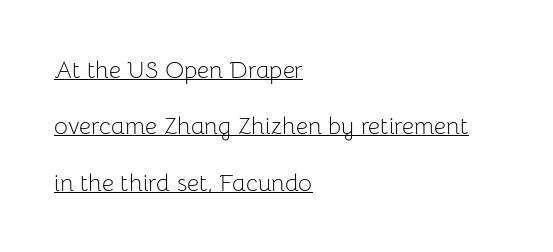
If you drew a ruler down the left edge, every line would touch it. Decoration check: the copy is underlined. Horizontal bands of white between lines are thick stripes. The letters stand upright; this is a roman face. Words appear dense and cohesive because spacing is normal. Stroke mass is kept to a normal reading level or below.
